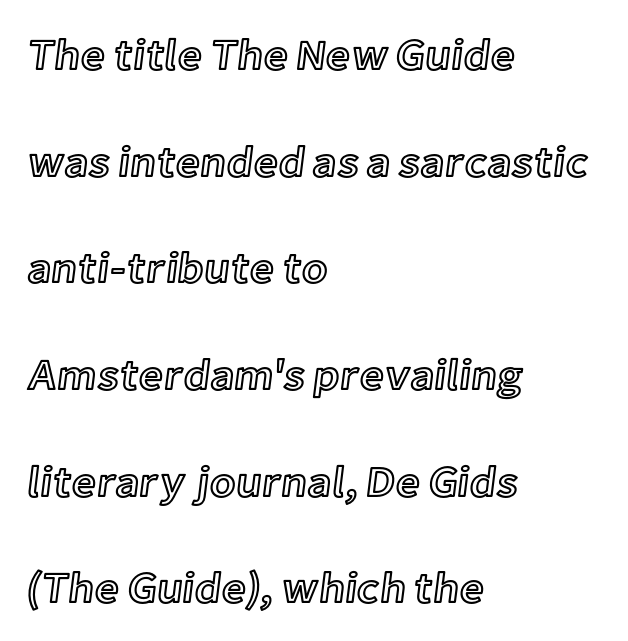
Students, note that the glyphs here touch the page at normal intervals. The lines are quadded left. Looks like regular typesetting: each glyph gets only the width it needs. Underline: absent.
